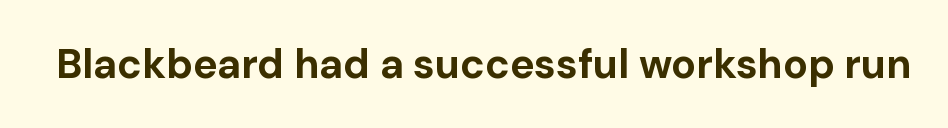
Q: Is the text bold? A: Yes.
Q: Is the text italic (slanted)? A: No, it is upright.
Q: Is the typeface a serif or a sans-serif typeface? A: Sans-serif.
Q: Is the text underlined? A: No.
Q: Is the spacing between letters normal or unusually wide? A: Normal.
Q: Width (condensed, normal, or wide)? A: Normal.
Q: Stroke contrast? A: Low.
Q: x-height? A: Medium.
Q: Monospaced? A: No.
